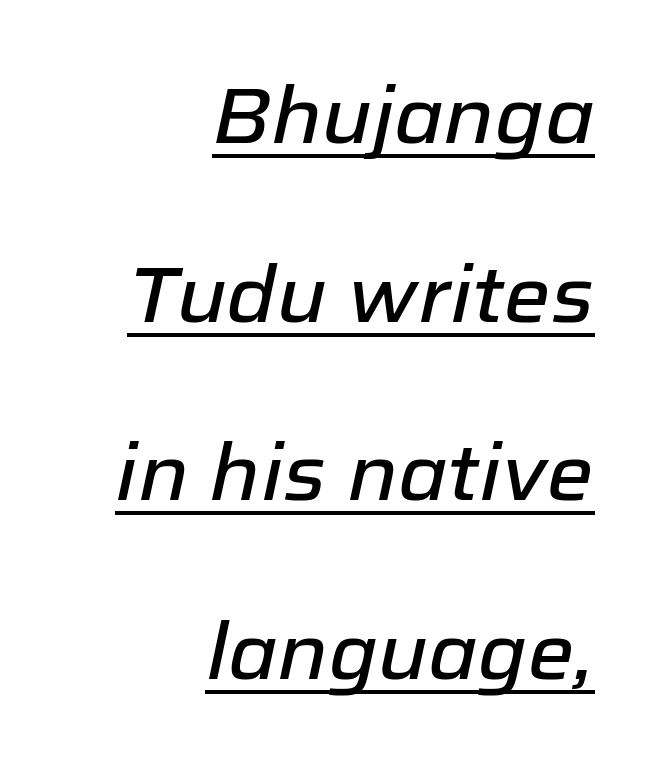
{"italic": "yes", "lean": "right", "slant_degrees": 12, "width": "normal", "stroke_contrast": "low", "x_height": "medium", "monospaced": "no", "underline": "yes", "align": "right", "line_spacing": "loose", "line_spacing_ratio": 2.26, "letter_spacing": "normal", "letter_spacing_em": 0.0, "glyph_px": 79}
